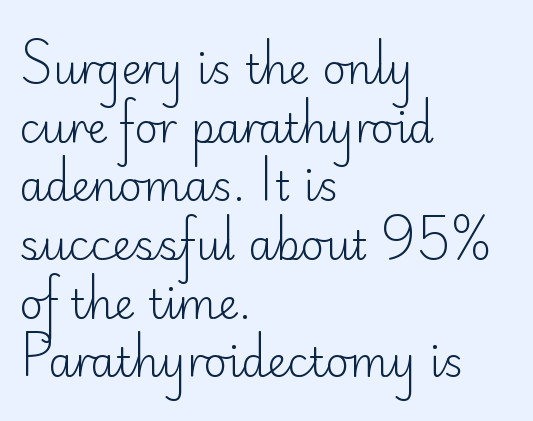
The letters carry no serifs — their stems end cleanly without finishing strokes. Is this a fixed-width face? No — the glyphs have proportional, varying widths. Is there any slant? The stems are plumb. Is the stroke heavy? The answer is a plain regular-or-lighter. Has an underline been added? It has not.
